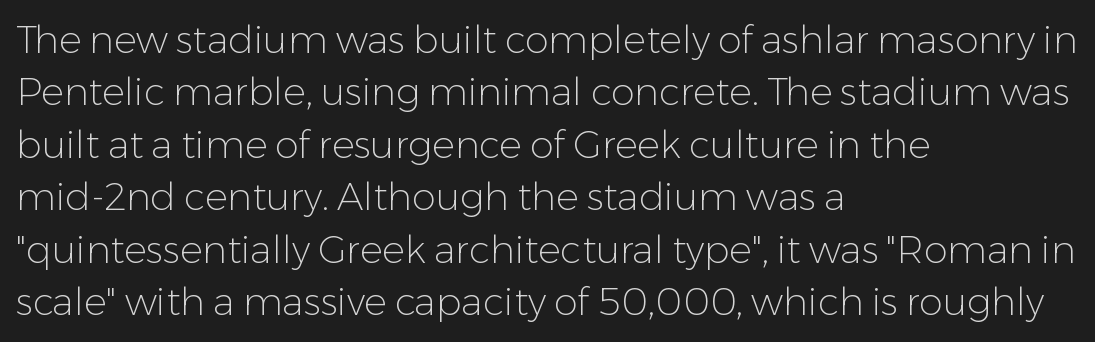
The image shows 38 px light sans-serif type, upright; set left-aligned, normal line spacing (1.38x), normal letter spacing, not underlined; low stroke contrast and a medium x-height.
